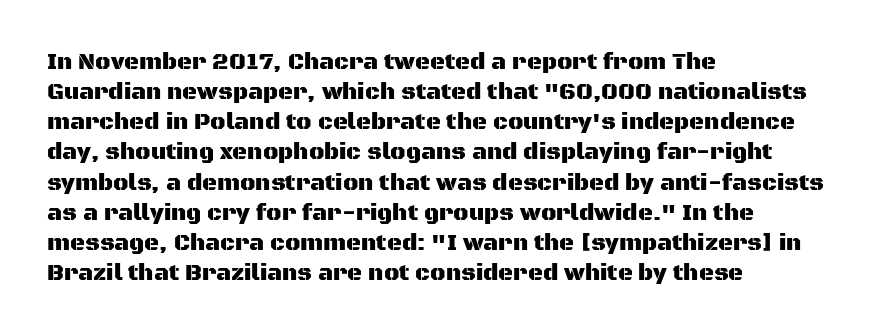
Q: Is the text italic (slanted)? A: No, it is upright.
Q: Is the text underlined? A: No.
Q: How is the paragraph aligned? A: Left-aligned.
Q: Is the spacing between letters normal or unusually wide? A: Normal.
Q: Is the spacing between lines tight, normal or loose? A: Normal.
